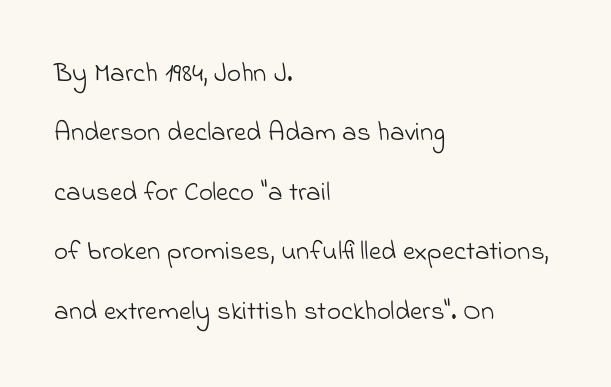
{"bold": "no", "underline": "no", "align": "left", "line_spacing": "loose", "line_spacing_ratio": 2.2, "letter_spacing": "normal", "letter_spacing_em": 0.0, "glyph_px": 27}
